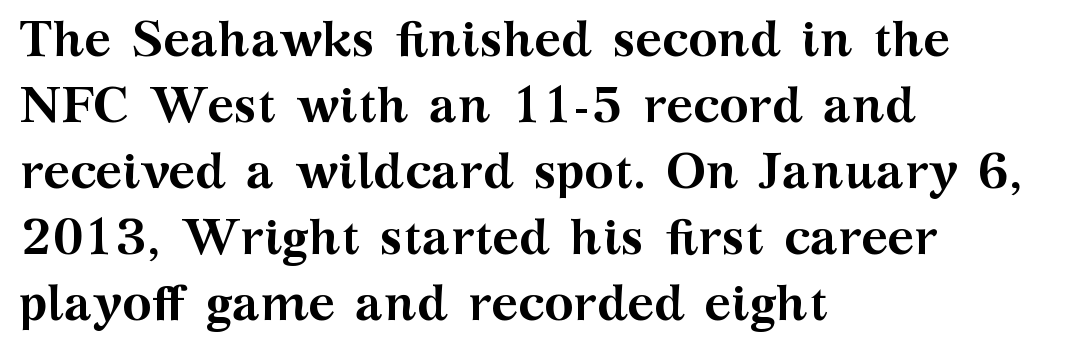
The image shows 50 px semibold, wide serif type, upright; set left-aligned, normal line spacing (1.32x), normal letter spacing, not underlined; medium stroke contrast and a medium x-height.
